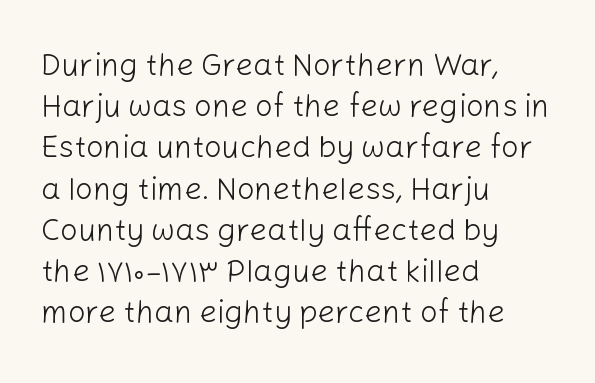
Q: Is the text bold? A: No.
Q: Is the text italic (slanted)? A: No, it is upright.
Q: Is the typeface a serif or a sans-serif typeface? A: Sans-serif.
Q: Is the text underlined? A: No.
Q: How is the paragraph aligned? A: Left-aligned.
Q: Is the spacing between letters normal or unusually wide? A: Normal.
Q: Is the spacing between lines tight, normal or loose? A: Normal.
Q: Width (condensed, normal, or wide)? A: Normal.
Q: Stroke contrast? A: Low.
Q: x-height? A: Medium.
Q: Monospaced? A: No.
